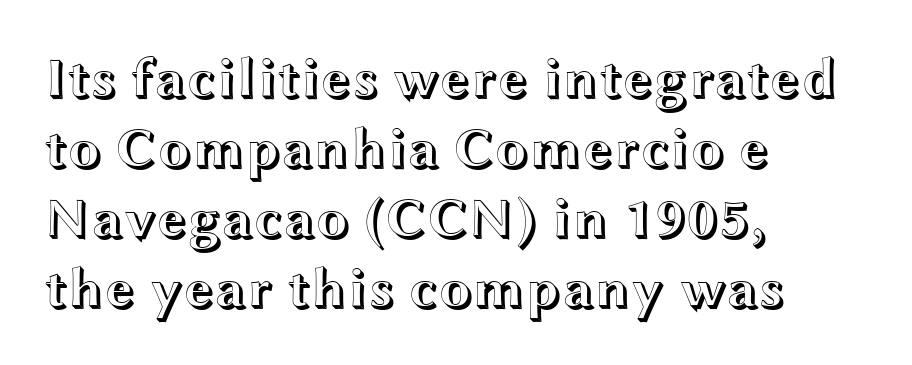
These lines stack with their left ends in a neat column. Nope, not italic — everything's standing straight. The space beneath each line is pristine and unruled. These lines are rendered in a variable-pitch font.
